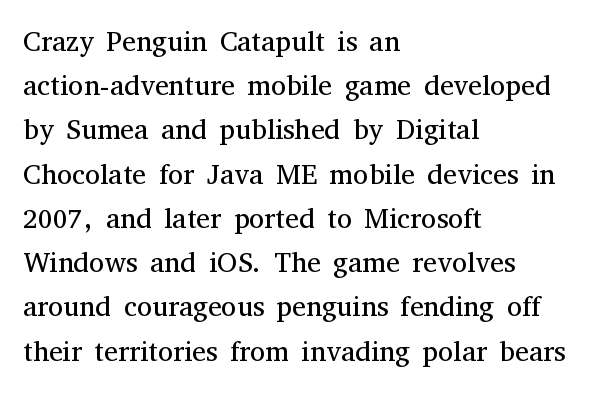
The image shows 28 px regular-weight serif type, upright; set left-aligned, normal line spacing (1.58x), normal letter spacing, not underlined; medium stroke contrast and a medium x-height.
